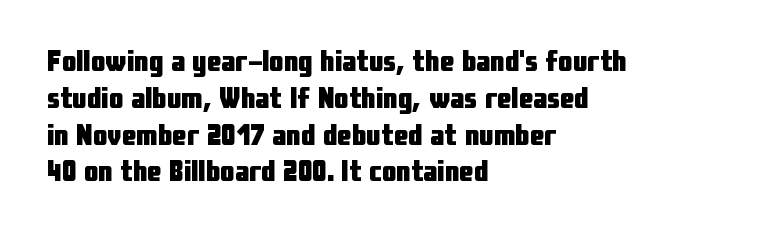
The image shows 29 px heavy, condensed sans-serif type, upright; set left-aligned, normal line spacing (1.27x), normal letter spacing, not underlined; low stroke contrast and a medium x-height.
